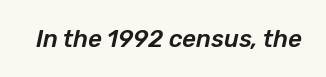
{"italic": "yes", "lean": "right", "slant_degrees": 12, "underline": "no", "letter_spacing": "normal", "letter_spacing_em": 0.0, "glyph_px": 24}
